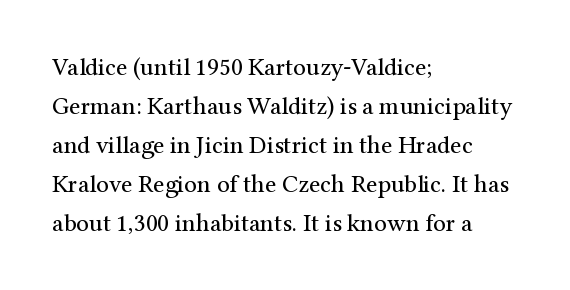
The image shows 25 px text type, upright; set left-aligned, normal line spacing (1.56x), normal letter spacing, not underlined.
